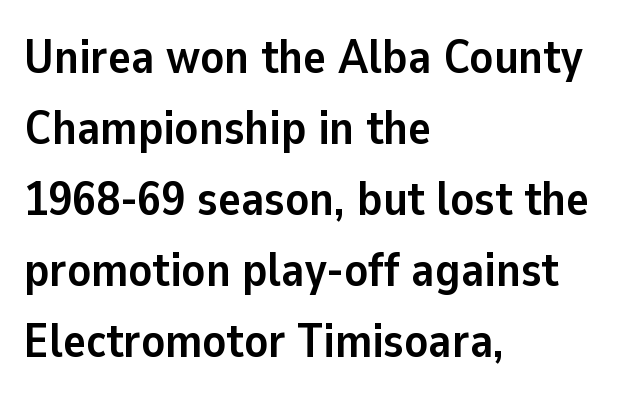
{"serif": "no", "italic": "no", "bold": "yes", "weight": "semibold", "width": "normal", "stroke_contrast": "low", "x_height": "medium", "monospaced": "no", "underline": "no", "align": "left", "line_spacing": "normal", "line_spacing_ratio": 1.48, "letter_spacing": "normal", "letter_spacing_em": 0.0, "glyph_px": 48}
